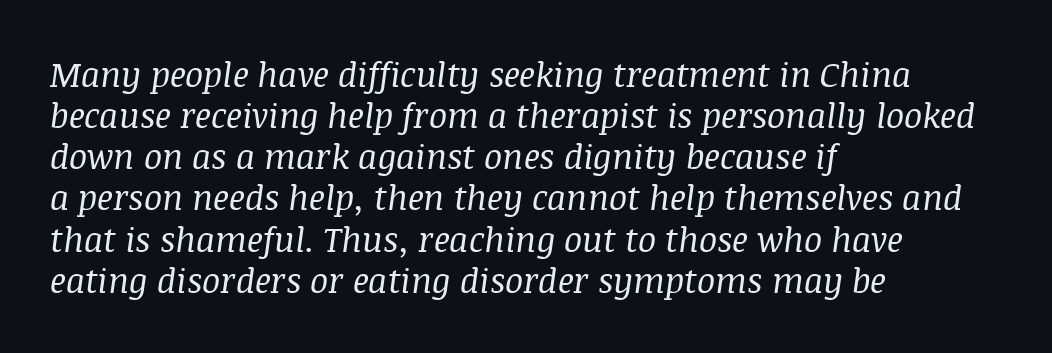
Q: Is the text bold? A: No.
Q: Is the text italic (slanted)? A: Yes, it leans right by about 8 degrees.
Q: Is the typeface a serif or a sans-serif typeface? A: Serif.
Q: Is the text underlined? A: No.
Q: How is the paragraph aligned? A: Left-aligned.
Q: Is the spacing between letters normal or unusually wide? A: Normal.
Q: Width (condensed, normal, or wide)? A: Normal.
Q: Stroke contrast? A: Medium.
Q: x-height? A: Large.
Q: Monospaced? A: No.
